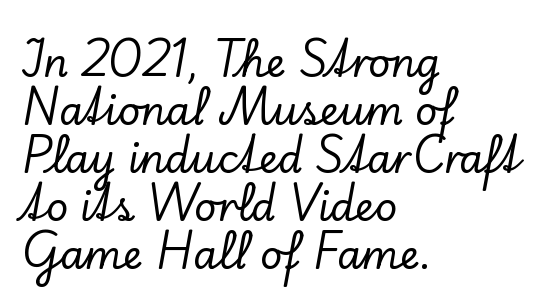
{"serif": "yes", "width": "normal", "stroke_contrast": "low", "x_height": "small", "monospaced": "no", "underline": "no", "align": "left", "line_spacing_ratio": 1.23, "letter_spacing": "normal", "letter_spacing_em": 0.0, "glyph_px": 39}
